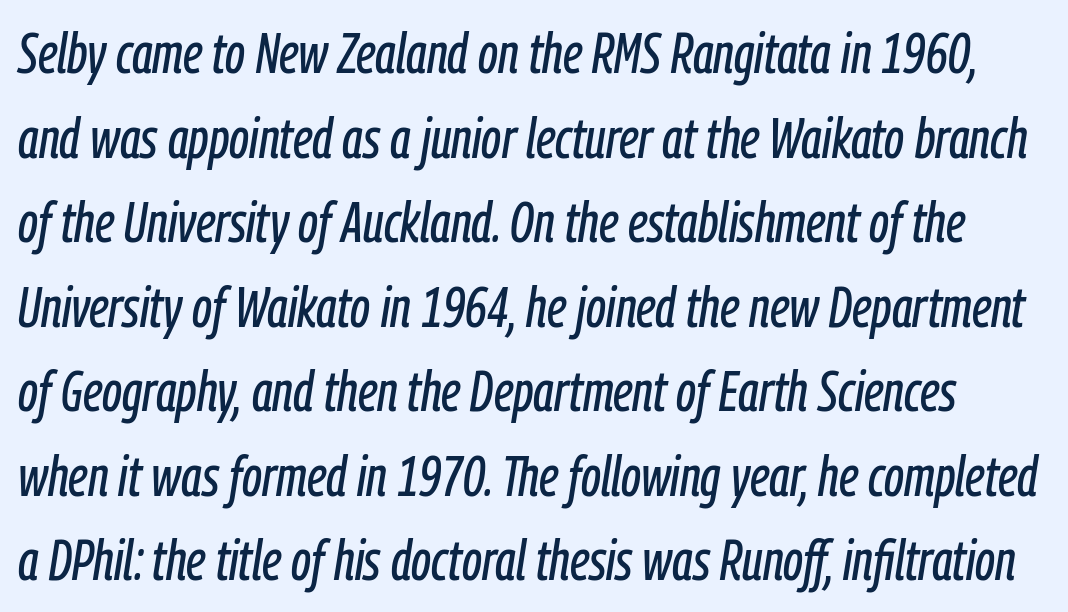
Q: Is the text italic (slanted)? A: Yes, it leans right by about 9 degrees.
Q: Is the text underlined? A: No.
Q: Is the spacing between letters normal or unusually wide? A: Normal.
Q: Is the spacing between lines tight, normal or loose? A: Normal.
Q: Width (condensed, normal, or wide)? A: Condensed.
Q: Stroke contrast? A: Low.
Q: x-height? A: Medium.
Q: Monospaced? A: No.
